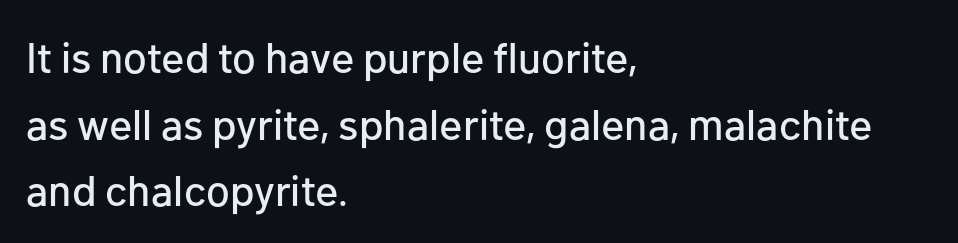
Q: Is the text italic (slanted)? A: No, it is upright.
Q: Is the typeface a serif or a sans-serif typeface? A: Sans-serif.
Q: Is the text underlined? A: No.
Q: How is the paragraph aligned? A: Left-aligned.
Q: Is the spacing between letters normal or unusually wide? A: Normal.
Q: Is the spacing between lines tight, normal or loose? A: Normal.
Q: Width (condensed, normal, or wide)? A: Normal.
Q: Stroke contrast? A: Low.
Q: x-height? A: Medium.
Q: Monospaced? A: No.
